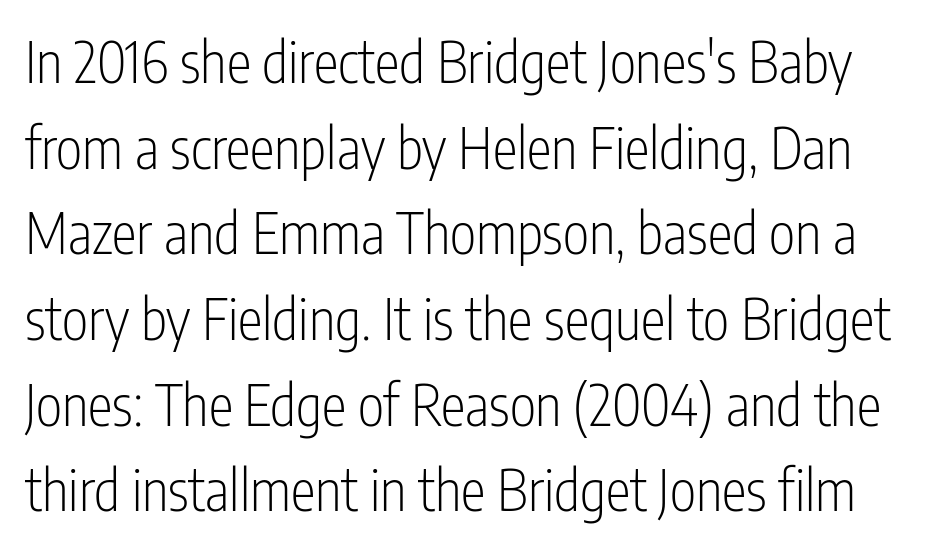
Q: Is the text bold? A: No.
Q: Is the text italic (slanted)? A: No, it is upright.
Q: Is the typeface a serif or a sans-serif typeface? A: Sans-serif.
Q: Is the text underlined? A: No.
Q: Is the spacing between letters normal or unusually wide? A: Normal.
Q: Is the spacing between lines tight, normal or loose? A: Normal.
Q: Width (condensed, normal, or wide)? A: Condensed.
Q: Stroke contrast? A: Low.
Q: x-height? A: Medium.
Q: Monospaced? A: No.
